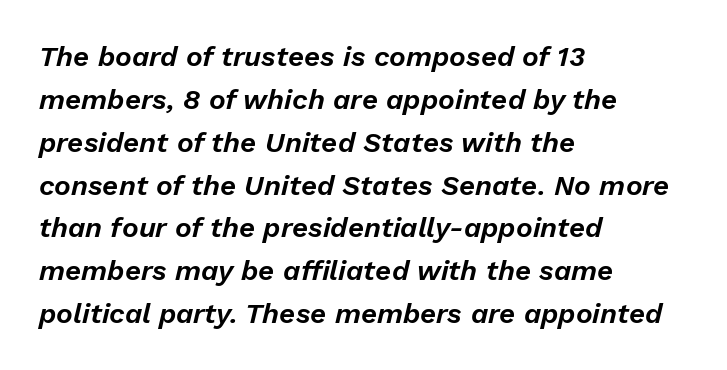
{"italic": "yes", "lean": "right", "slant_degrees": 13, "width": "normal", "stroke_contrast": "low", "x_height": "medium", "monospaced": "no", "underline": "no", "align": "left", "line_spacing": "normal", "line_spacing_ratio": 1.53, "letter_spacing": "normal", "letter_spacing_em": 0.0, "glyph_px": 28}
